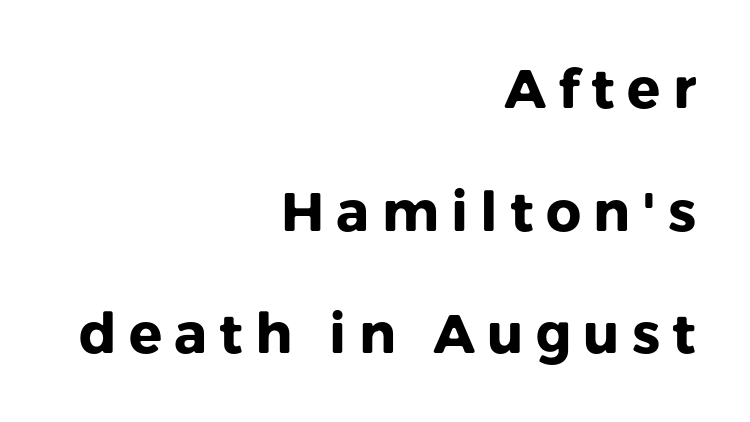
{"serif": "no", "italic": "no", "bold": "yes", "weight": "heavy", "width": "normal", "stroke_contrast": "low", "x_height": "medium", "monospaced": "no", "underline": "no", "align": "right", "line_spacing": "loose", "line_spacing_ratio": 2.23, "letter_spacing": "wide", "letter_spacing_em": 0.22, "glyph_px": 55}
